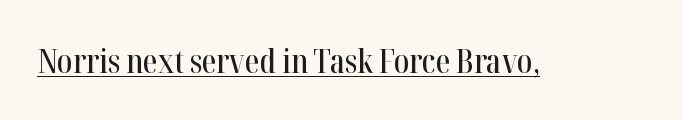
Each letter keeps its own natural width here, so spacing adapts to shape. Ascenders rise straight up at ninety degrees. The tracking reads as untouched default to a designer's eye. Does a line run under the words? Yes, clearly. Are there feet on the stems? There are — it's a serif.
